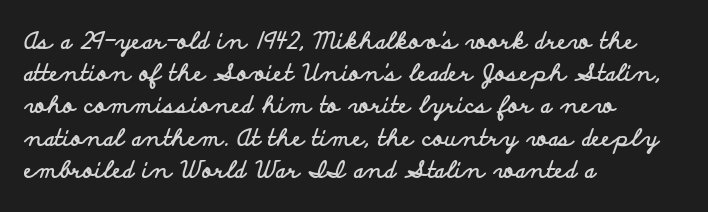
Teacher's note: observe the even left margin — that is flush-left alignment. Tracking here is standard; glyphs follow each other at the usual distance. Horizontal bands of white between lines are of average thickness. Is the type bold? Yes — the strokes are clearly thick and heavy.
